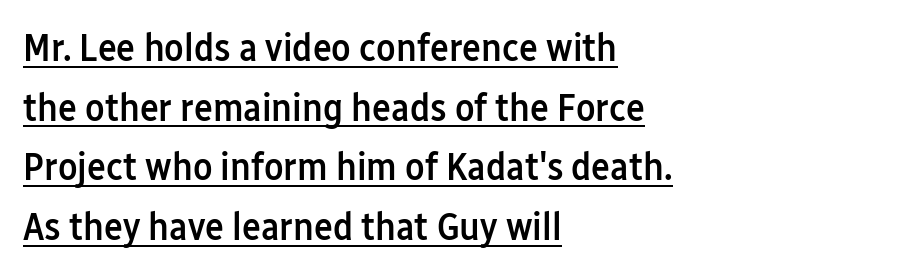
This sample has the flowing, uneven cadence of proportional lettering. This rendering employs a face without finishing strokes, i.e., a sans-serif. Students, this is semibold: more ink than regular, less than bold. These lines sit exactly where default settings would place them. How are the letters spaced? Ordinarily, with no added tracking.
